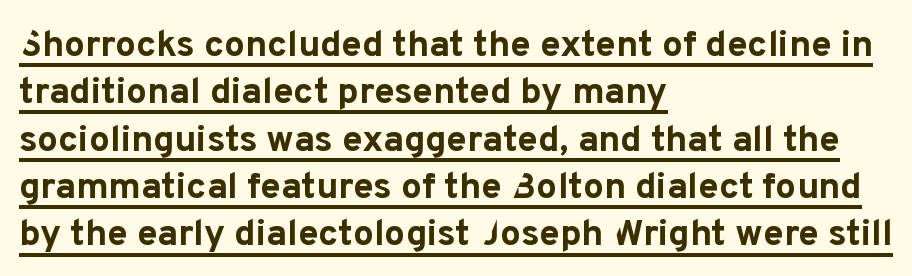
The image shows 37 px bold sans-serif type, upright; set left-aligned, normal line spacing (1.28x), normal letter spacing, underlined; low stroke contrast and a medium x-height.
